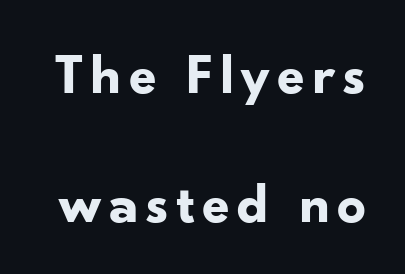
The image shows 57 px bold sans-serif type, upright; set loose line spacing (2.26x), not underlined; low stroke contrast and a small x-height.
